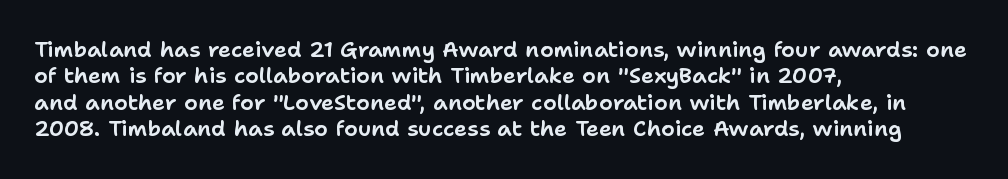
{"italic": "no", "underline": "no", "align": "left", "line_spacing_ratio": 1.2, "letter_spacing": "normal", "letter_spacing_em": 0.0, "glyph_px": 22}
